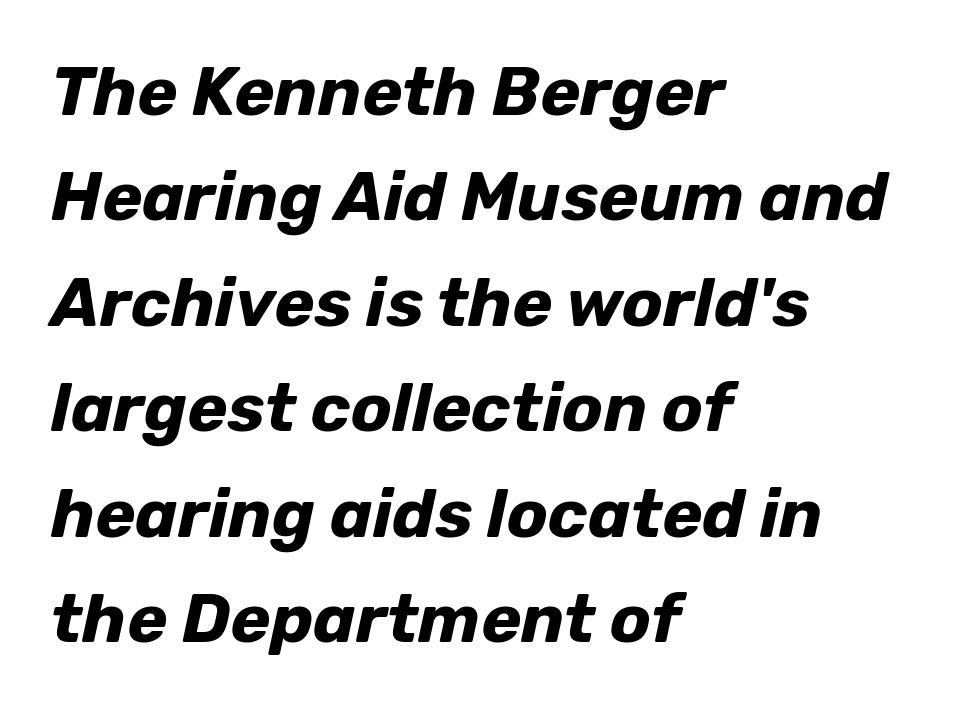
Q: Is the text bold? A: Yes.
Q: Is the text italic (slanted)? A: Yes, it leans right by about 12 degrees.
Q: Is the text underlined? A: No.
Q: How is the paragraph aligned? A: Left-aligned.
Q: Is the spacing between letters normal or unusually wide? A: Normal.
Q: Is the spacing between lines tight, normal or loose? A: Normal.
Q: Width (condensed, normal, or wide)? A: Normal.
Q: Stroke contrast? A: Low.
Q: x-height? A: Medium.
Q: Monospaced? A: No.
